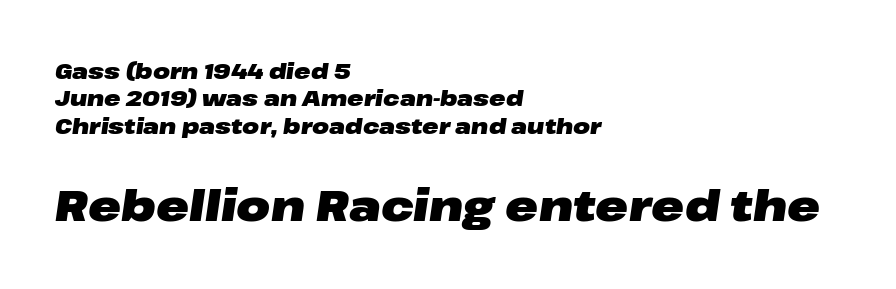
The image shows 44 px heavy, wide type, italic (leaning right); set left-aligned, normal line spacing (1.25x), normal letter spacing, not underlined; the second (bottom) block is 2.0x larger; low stroke contrast and a medium x-height.
